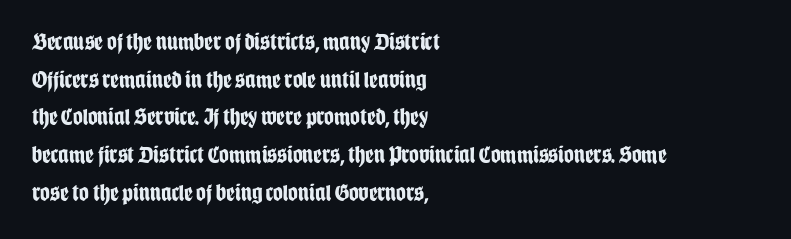
Heavy, bold letterforms. Quick note: underline off. The space between consecutive lines is moderate. This is roman type, the default non-slanted kind. The compositor pushed each line to the left boundary.
